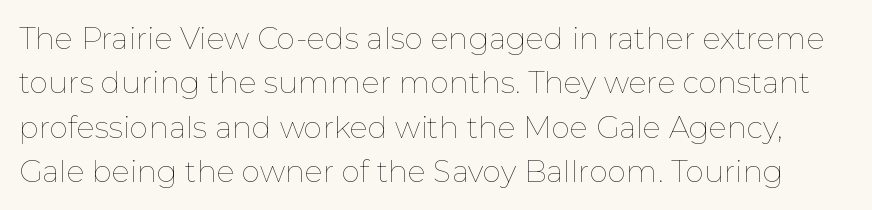
The image shows 30 px thin type, upright; set normal line spacing (1.48x), normal letter spacing, not underlined; low stroke contrast and a medium x-height.
